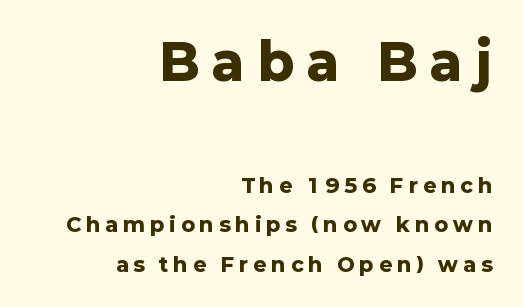
Each letter's strokes conclude bluntly, with no projecting serifs. The leading is generous, giving the passage an open texture. Is the lower block the larger one? No — the upper block carries the bigger type. The strokes are fattened all the way to bold.
